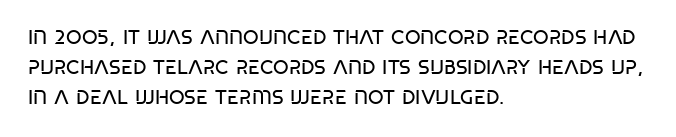
{"italic": "no", "bold": "no", "underline": "no", "align": "left", "line_spacing": "normal", "line_spacing_ratio": 1.51, "letter_spacing": "normal", "letter_spacing_em": 0.0, "glyph_px": 20}
